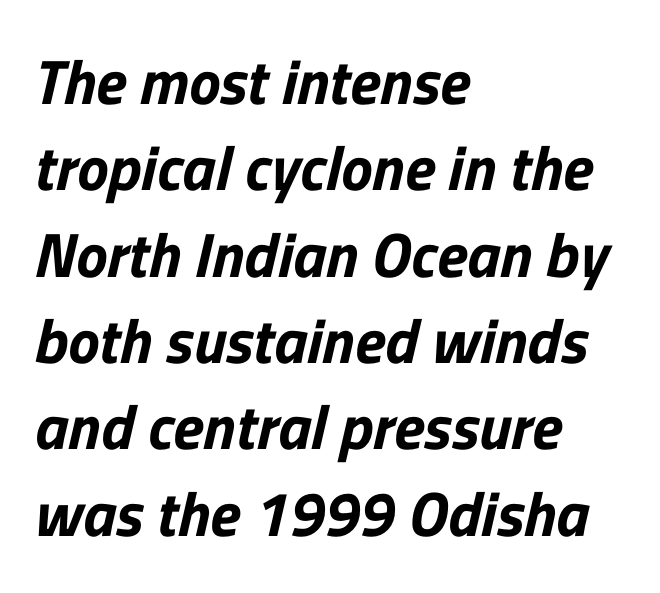
Each new line begins a customary step beneath the previous one. The face used here is rendered with its standard letterfit. The face used here is a sans, in the tradition of grotesques and geometrics. Line starts are locked; line ends wander. Lines of text with bare space underneath.
